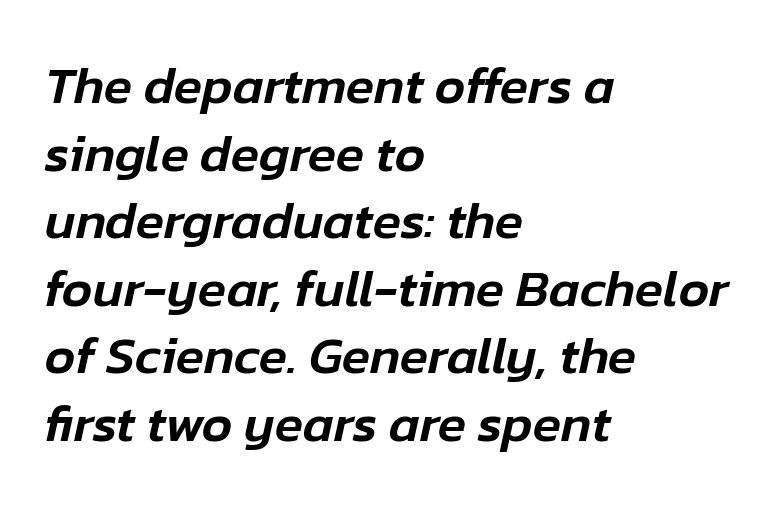
{"italic": "yes", "lean": "right", "slant_degrees": 12, "width": "normal", "stroke_contrast": "low", "x_height": "medium", "monospaced": "no", "underline": "no", "align": "left", "line_spacing": "normal", "line_spacing_ratio": 1.3, "letter_spacing": "normal", "letter_spacing_em": 0.0, "glyph_px": 52}
